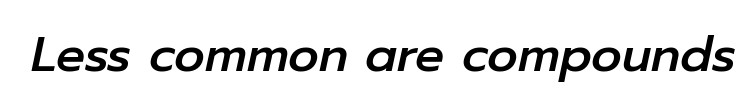
The image shows 48 px text type, italic (leaning right); set normal letter spacing, not underlined; low stroke contrast and a medium x-height.
